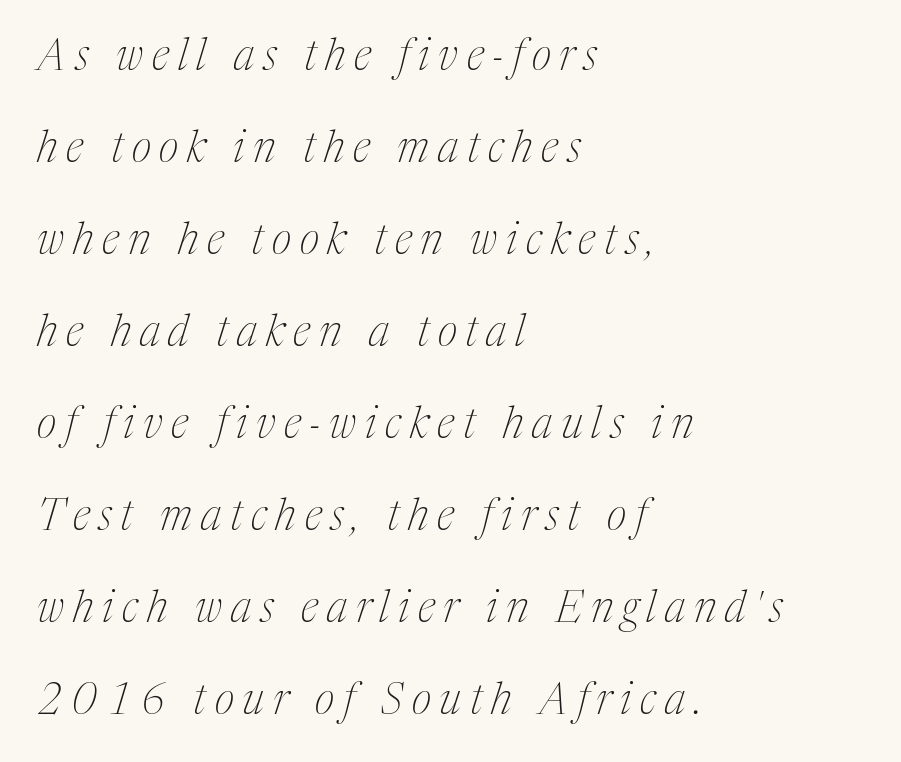
{"serif": "yes", "italic": "yes", "lean": "right", "slant_degrees": 17, "bold": "no", "weight": "thin", "width": "condensed", "stroke_contrast": "medium", "x_height": "medium", "monospaced": "no", "underline": "no", "align": "left", "line_spacing": "loose", "line_spacing_ratio": 2.14, "letter_spacing": "wide", "letter_spacing_em": 0.2, "glyph_px": 43}
